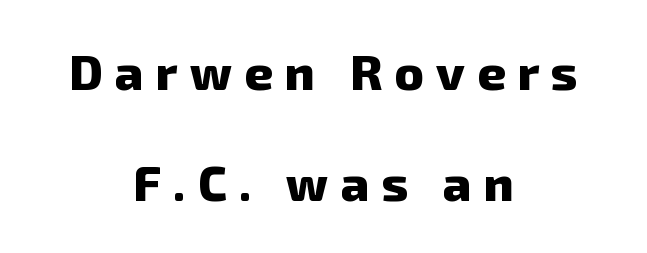
This sample has the flowing, uneven cadence of proportional lettering. Each new line begins a long way beneath the previous one. Compared with typical body copy, the letter spacing here is much looser. The whitespace from short lines is split evenly between both sides. Nobody drew a line under any word here. Chunky letters — that's bold for sure.
